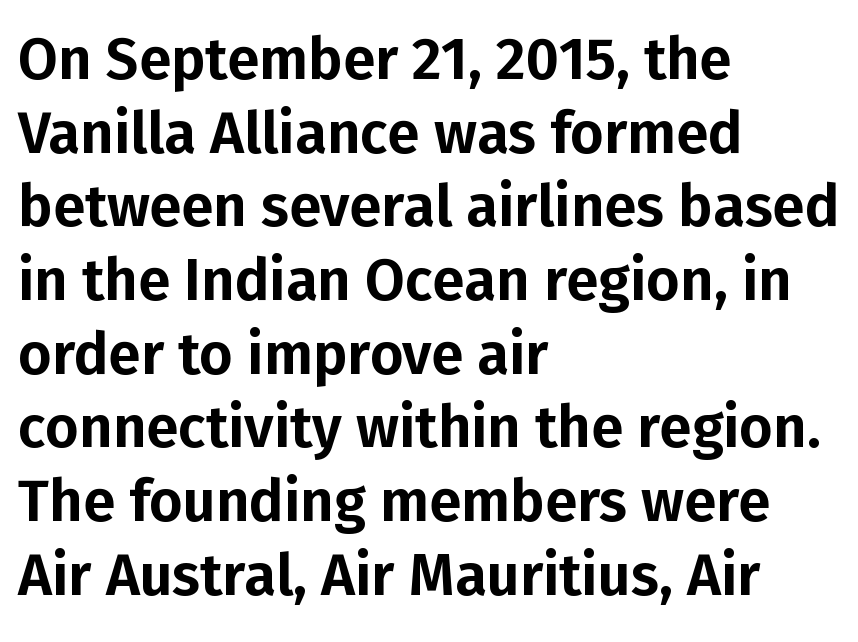
Q: Is the text italic (slanted)? A: No, it is upright.
Q: Is the typeface a serif or a sans-serif typeface? A: Sans-serif.
Q: Is the text underlined? A: No.
Q: How is the paragraph aligned? A: Left-aligned.
Q: Is the spacing between letters normal or unusually wide? A: Normal.
Q: Is the spacing between lines tight, normal or loose? A: Normal.
Q: Width (condensed, normal, or wide)? A: Normal.
Q: Stroke contrast? A: Low.
Q: x-height? A: Medium.
Q: Monospaced? A: No.
